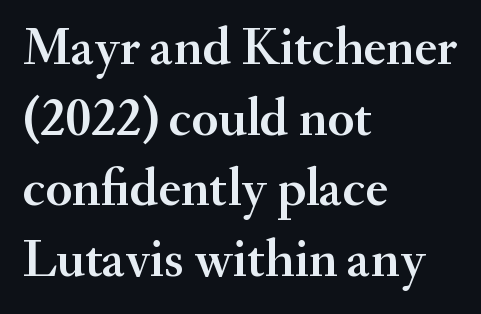
Q: Is the text italic (slanted)? A: No, it is upright.
Q: Is the typeface a serif or a sans-serif typeface? A: Serif.
Q: Is the text underlined? A: No.
Q: How is the paragraph aligned? A: Left-aligned.
Q: Is the spacing between letters normal or unusually wide? A: Normal.
Q: Is the spacing between lines tight, normal or loose? A: Normal.
Q: Width (condensed, normal, or wide)? A: Normal.
Q: Stroke contrast? A: Medium.
Q: x-height? A: Small.
Q: Monospaced? A: No.
